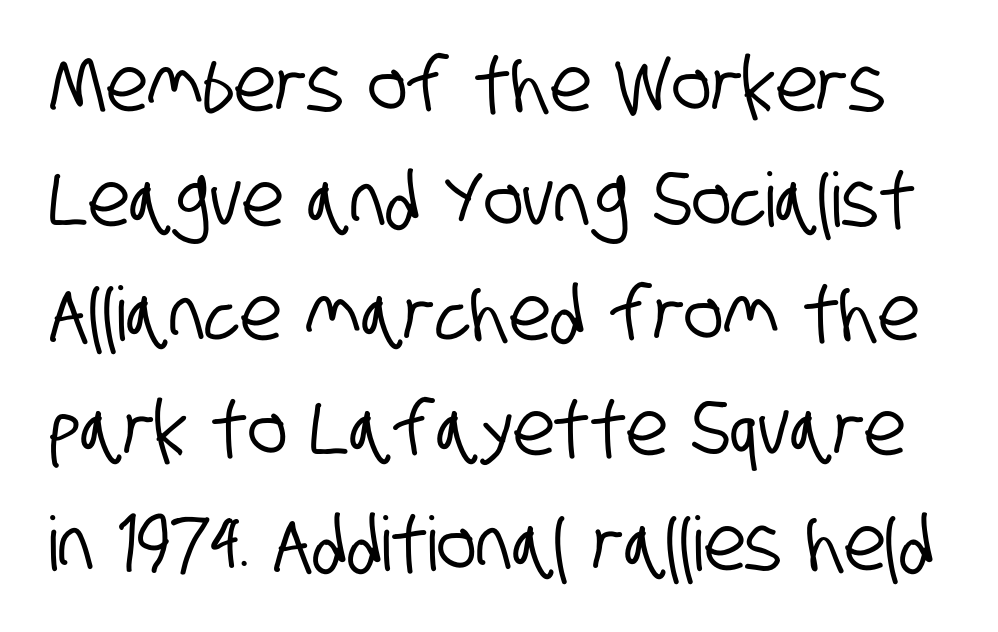
Q: Is the typeface a serif or a sans-serif typeface? A: Sans-serif.
Q: Is the text underlined? A: No.
Q: Is the spacing between letters normal or unusually wide? A: Normal.
Q: Is the spacing between lines tight, normal or loose? A: Normal.
Q: Width (condensed, normal, or wide)? A: Condensed.
Q: Stroke contrast? A: Low.
Q: x-height? A: Large.
Q: Monospaced? A: No.
